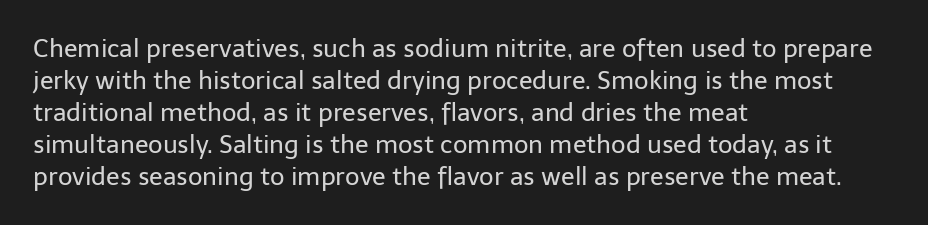
Q: Is the text bold? A: No.
Q: Is the text italic (slanted)? A: No, it is upright.
Q: Is the text underlined? A: No.
Q: How is the paragraph aligned? A: Left-aligned.
Q: Is the spacing between letters normal or unusually wide? A: Normal.
Q: Is the spacing between lines tight, normal or loose? A: Normal.
